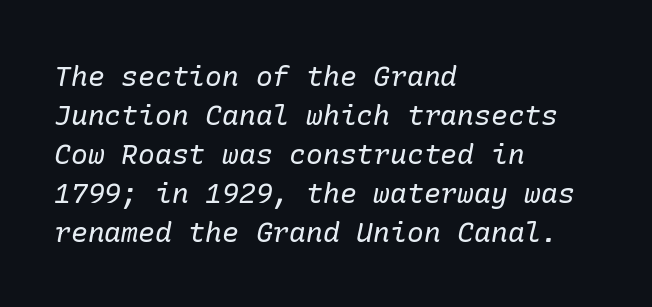
The passage is arranged the way most books set body copy — flush left. The passage shown stacks its lines at a standard gap. Observe the lean: these are italic letterforms. The passage shown is not bold in any degree. Anything drawn beneath the words? Only blank space.
